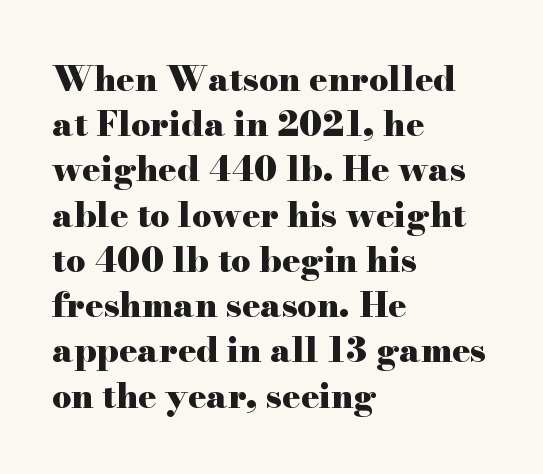
Nobody drew a line under any word here. Glyph-to-glyph distance matches everyday printed text. The lines in this sample share a left origin and differ only in where they stop. The text was rendered using a seriffed face with decorative stroke endings. Every letter is thick-stroked: bold, no question. In terms of posture, this sample is upright.
